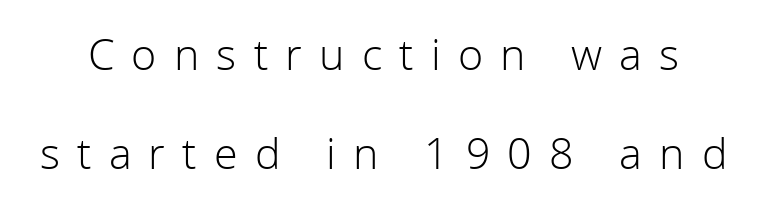
Rule under the text: the space is simply empty. Does the leading feel generous? Absolutely, it's lavish. Looks like regular typesetting: each glyph gets only the width it needs. Counters stay open thanks to moderate or lighter strokes.
